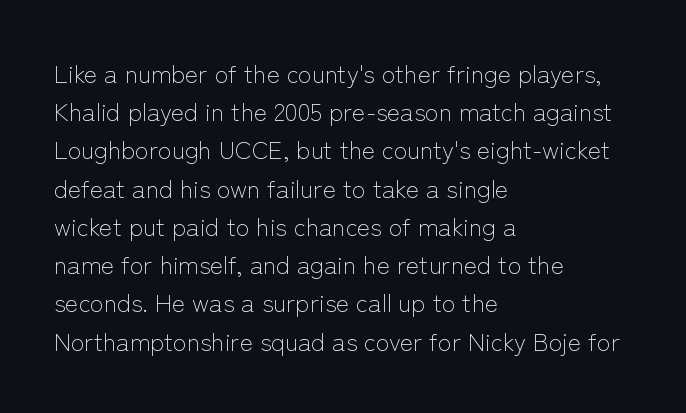
{"italic": "no", "bold": "no", "underline": "no", "align": "left", "line_spacing": "normal", "line_spacing_ratio": 1.53, "letter_spacing": "normal", "letter_spacing_em": 0.0, "glyph_px": 25}
